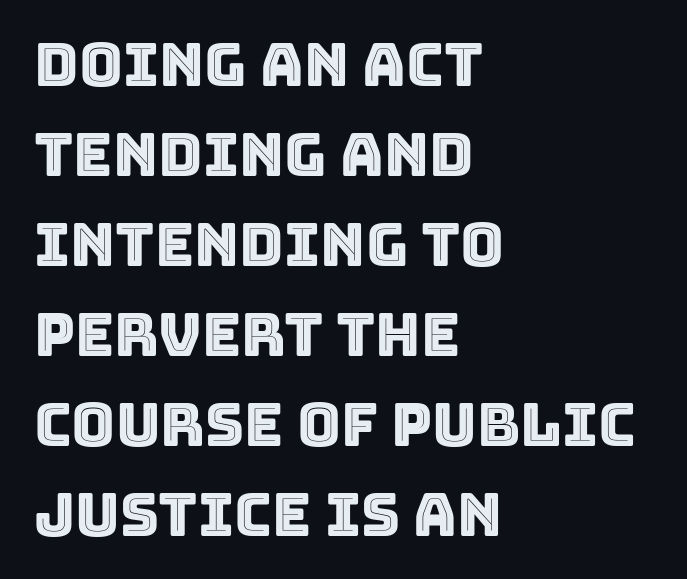
Q: Is the text italic (slanted)? A: No, it is upright.
Q: Is the text underlined? A: No.
Q: How is the paragraph aligned? A: Left-aligned.
Q: Is the spacing between letters normal or unusually wide? A: Normal.
Q: Is the spacing between lines tight, normal or loose? A: Normal.
Q: Width (condensed, normal, or wide)? A: Normal.
Q: x-height? A: Large.
Q: Monospaced? A: No.
